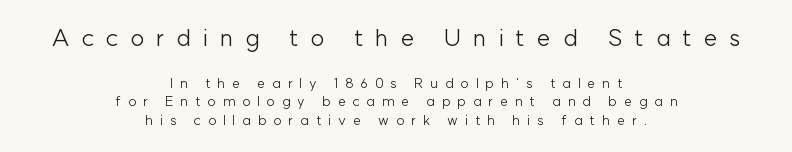
The image shows 24 px text type, upright; set centered, normal line spacing (1.35x), unusually wide letter spacing (+0.5 em), not underlined; the first (top) block is 1.71x larger.
